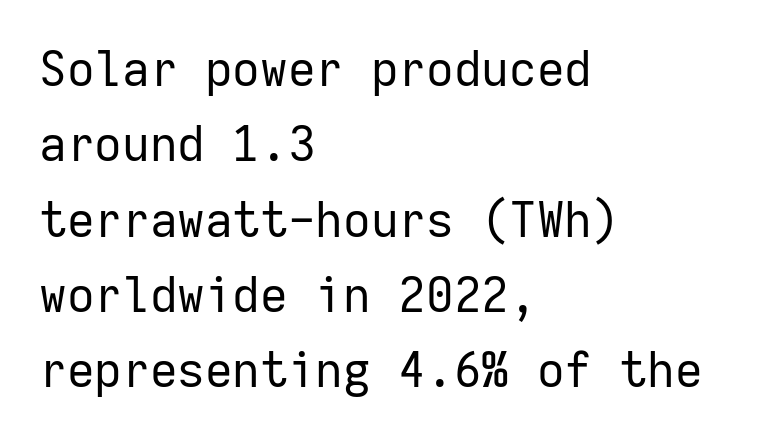
The image shows 48 px regular-weight sans-serif type, upright, monospaced; set left-aligned, normal line spacing (1.57x), normal letter spacing, not underlined; low stroke contrast and a medium x-height.
